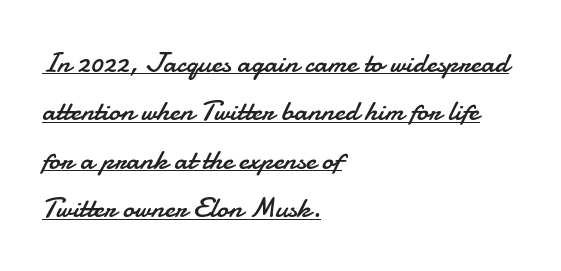
{"serif": "no", "bold": "no", "weight": "regular", "width": "normal", "stroke_contrast": "low", "x_height": "small", "monospaced": "no", "underline": "yes", "align": "left", "line_spacing": "normal", "line_spacing_ratio": 1.67, "letter_spacing": "normal", "letter_spacing_em": 0.0, "glyph_px": 29}
